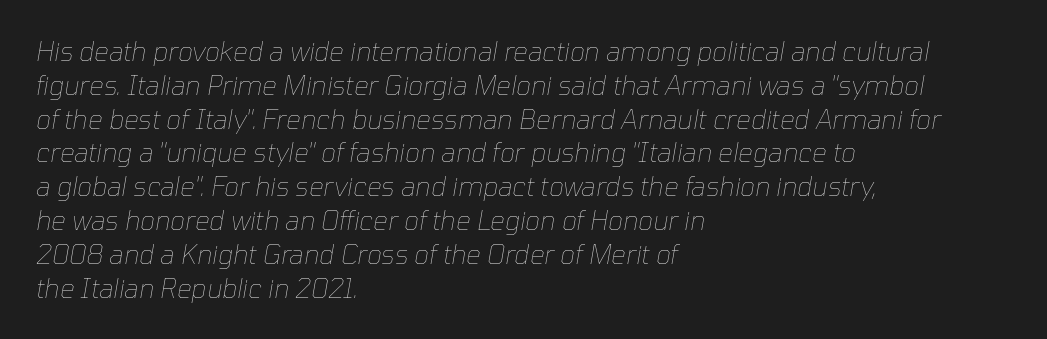
Q: Is the text bold? A: No.
Q: Is the text italic (slanted)? A: Yes, it leans right by about 10 degrees.
Q: Is the text underlined? A: No.
Q: How is the paragraph aligned? A: Left-aligned.
Q: Is the spacing between letters normal or unusually wide? A: Normal.
Q: Is the spacing between lines tight, normal or loose? A: Normal.
